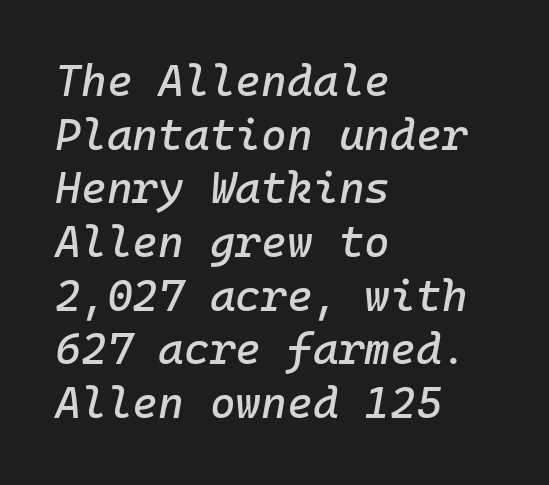
The image shows 44 px text type, italic (leaning right); set left-aligned, line spacing 1.22x, normal letter spacing, not underlined; low stroke contrast and a medium x-height.
